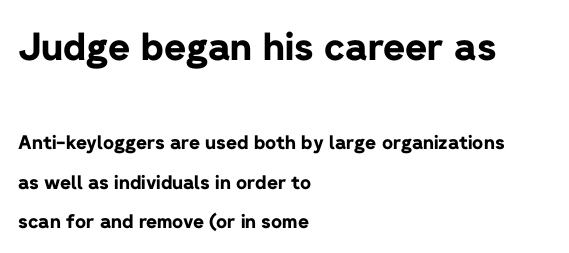
{"serif": "no", "italic": "no", "bold": "yes", "weight": "bold", "width": "normal", "stroke_contrast": "low", "x_height": "medium", "monospaced": "no", "underline": "no", "align": "left", "line_spacing": "loose", "line_spacing_ratio": 2.09, "letter_spacing": "normal", "letter_spacing_em": 0.0, "larger_block": "first", "size_ratio": 2.0, "glyph_px": 38}
